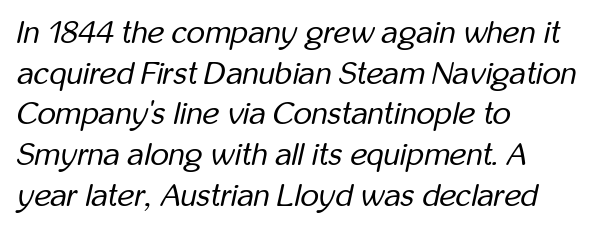
{"italic": "yes", "lean": "right", "slant_degrees": 12, "bold": "no", "weight": "regular", "width": "condensed", "stroke_contrast": "low", "x_height": "medium", "monospaced": "no", "underline": "no", "align": "left", "line_spacing": "normal", "line_spacing_ratio": 1.27, "letter_spacing": "normal", "letter_spacing_em": 0.0, "glyph_px": 32}
